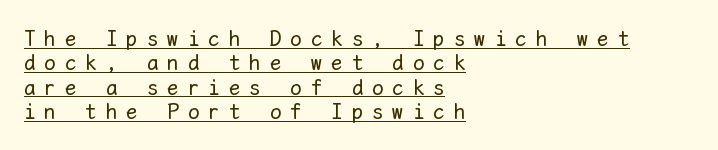
Weight: not bold — regular or lighter. In terms of leading, this rendering errs on the cramped side. Typeset ragged right — the left edge is the straight one. Characters follow at a spacing far wider than the type designer built in. Glance below the letters and you will spot a drawn line. Vertical strokes here are truly vertical.
